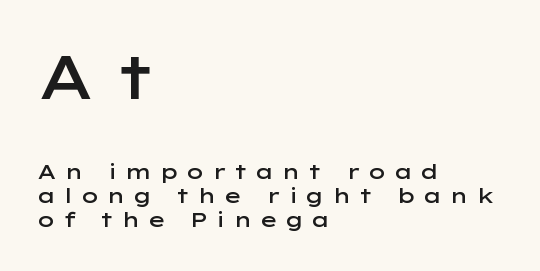
These lines are set flush left with a ragged right edge. The characters look somewhat weighty, a semibold short of true bold. Each word looks stretched out because of the extra space between its letters. Italic? Not at all — the glyphs are vertical.
